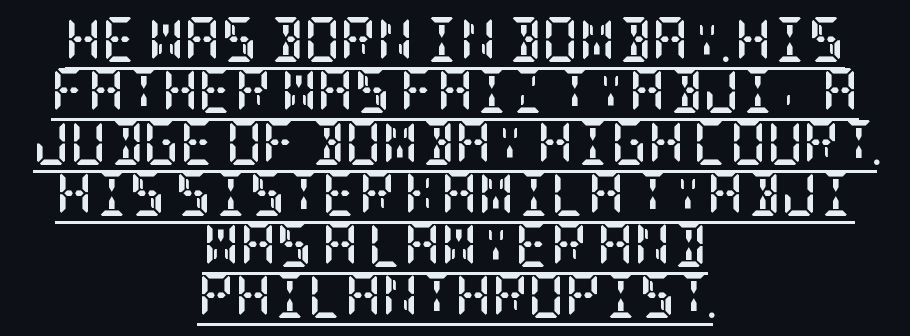
Standard letterfit; no display-style spreading of the glyphs. A dark, heavy texture on the line: the type is bold. Small tapered or slab feet sit at the stroke ends, so this counts as serif. Tall strokes in this sample are plumb rather than angled. This sample carries an underscore along the baseline area. This sample trades vertical openness for compactness between lines.
